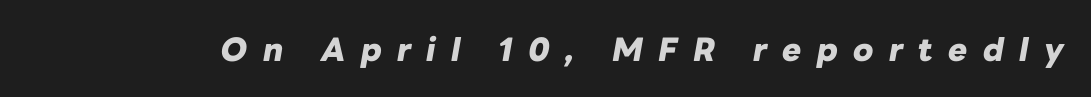
Q: Is the text bold? A: Yes.
Q: Is the text italic (slanted)? A: Yes, it leans right by about 10 degrees.
Q: Is the text underlined? A: No.
Q: Is the spacing between letters normal or unusually wide? A: Unusually wide.
Q: Width (condensed, normal, or wide)? A: Normal.
Q: Stroke contrast? A: Low.
Q: x-height? A: Medium.
Q: Monospaced? A: No.
